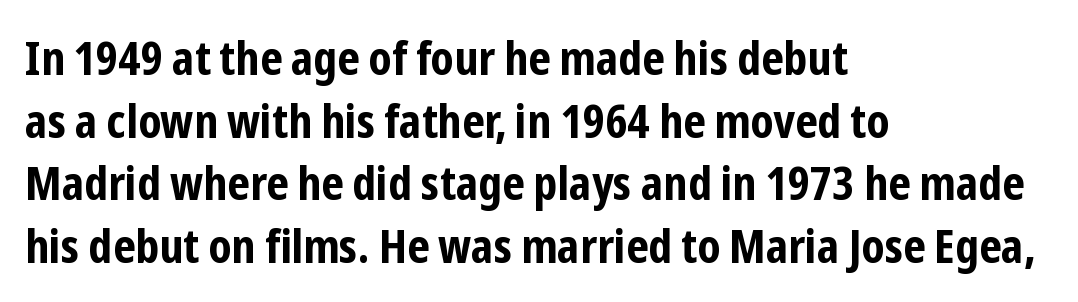
{"serif": "no", "italic": "no", "bold": "yes", "weight": "bold", "width": "condensed", "stroke_contrast": "low", "x_height": "medium", "monospaced": "no", "underline": "no", "align": "left", "line_spacing": "normal", "line_spacing_ratio": 1.36, "letter_spacing": "normal", "letter_spacing_em": 0.0, "glyph_px": 46}
